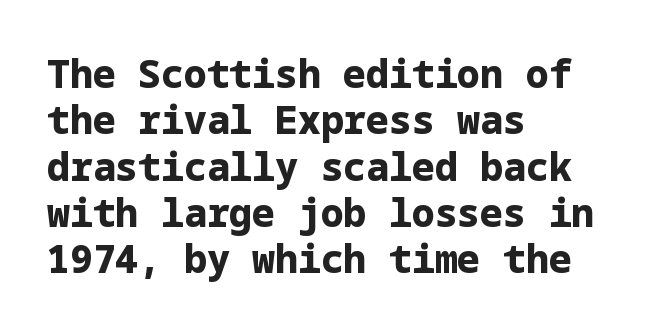
The image shows 38 px bold sans-serif type, upright; set left-aligned, line spacing 1.22x, normal letter spacing, not underlined; low stroke contrast and a medium x-height.
